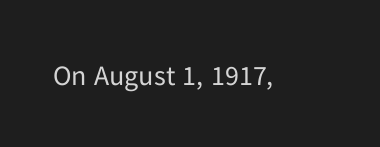
The specimen omits any rule beneath the text block's lines. Short note: letters normally spaced. Vertical strokes here are truly vertical. Note the varied advance widths — an 'i' is clearly narrower than an 'm'. The face used here is a sans, in the tradition of grotesques and geometrics.
